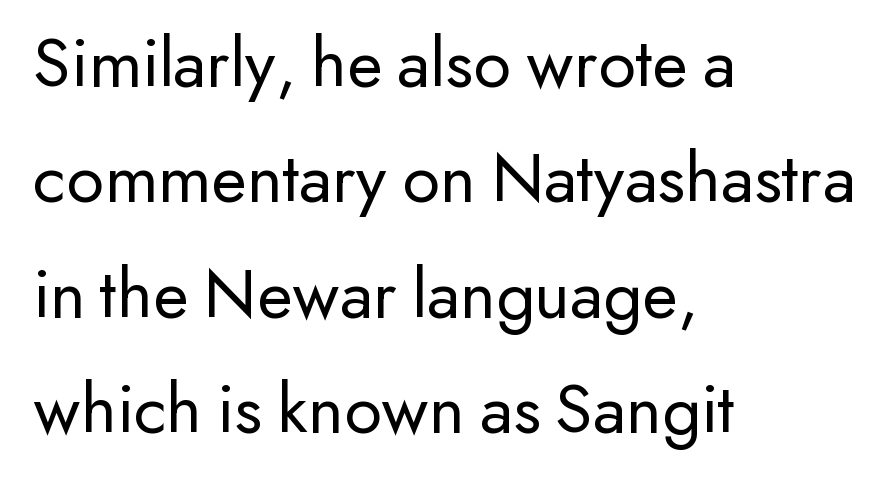
Q: Is the text bold? A: No.
Q: Is the text italic (slanted)? A: No, it is upright.
Q: Is the typeface a serif or a sans-serif typeface? A: Sans-serif.
Q: Is the text underlined? A: No.
Q: How is the paragraph aligned? A: Left-aligned.
Q: Is the spacing between letters normal or unusually wide? A: Normal.
Q: Is the spacing between lines tight, normal or loose? A: Normal.
Q: Width (condensed, normal, or wide)? A: Normal.
Q: Stroke contrast? A: Low.
Q: x-height? A: Small.
Q: Monospaced? A: No.
